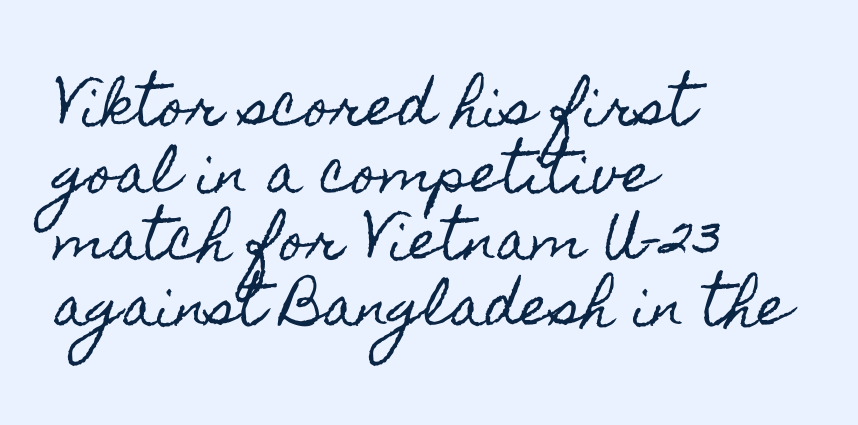
The image shows 53 px condensed type; set left-aligned, normal line spacing (1.26x), normal letter spacing, not underlined; a small x-height.
